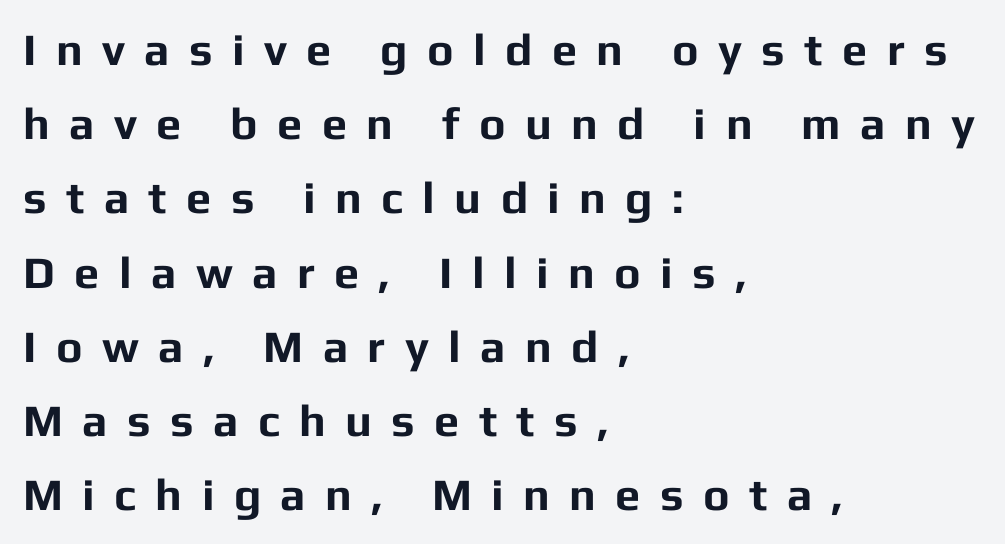
Q: Is the text bold? A: Yes.
Q: Is the text italic (slanted)? A: No, it is upright.
Q: Is the typeface a serif or a sans-serif typeface? A: Sans-serif.
Q: Is the text underlined? A: No.
Q: How is the paragraph aligned? A: Left-aligned.
Q: Is the spacing between letters normal or unusually wide? A: Unusually wide.
Q: Is the spacing between lines tight, normal or loose? A: Normal.
Q: Width (condensed, normal, or wide)? A: Normal.
Q: Stroke contrast? A: Low.
Q: x-height? A: Medium.
Q: Monospaced? A: No.
